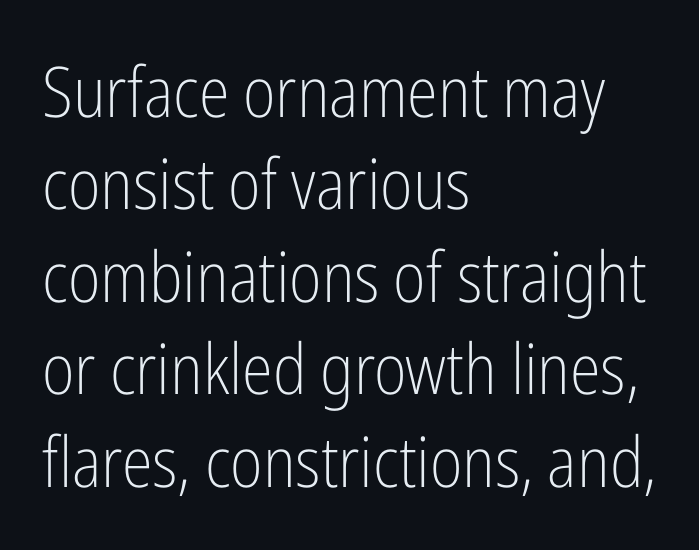
Q: Is the text bold? A: No.
Q: Is the text italic (slanted)? A: No, it is upright.
Q: Is the typeface a serif or a sans-serif typeface? A: Sans-serif.
Q: Is the text underlined? A: No.
Q: How is the paragraph aligned? A: Left-aligned.
Q: Is the spacing between letters normal or unusually wide? A: Normal.
Q: Is the spacing between lines tight, normal or loose? A: Normal.
Q: Width (condensed, normal, or wide)? A: Condensed.
Q: Stroke contrast? A: Low.
Q: x-height? A: Medium.
Q: Monospaced? A: No.
